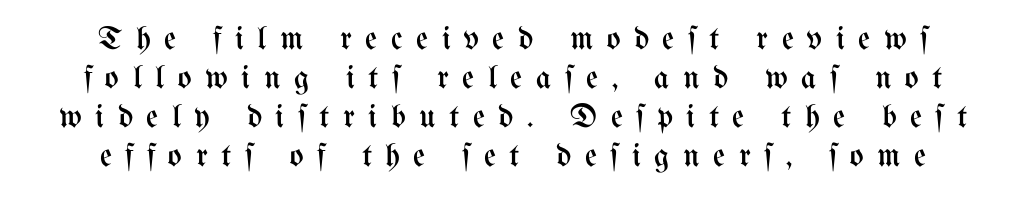
{"italic": "no", "bold": "no", "weight": "regular", "width": "condensed", "stroke_contrast": "medium", "x_height": "medium", "monospaced": "no", "underline": "no", "align": "center", "line_spacing_ratio": 1.18, "letter_spacing": "wide", "letter_spacing_em": 0.41, "glyph_px": 33}
